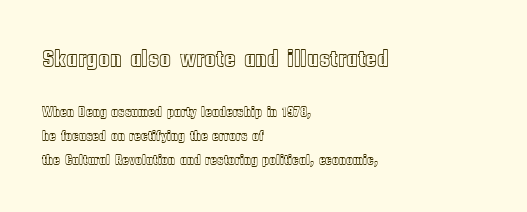
The image shows 24 px text type, upright; set left-aligned, line spacing 1.71x, normal letter spacing, not underlined; the first (top) block is 1.71x larger.
